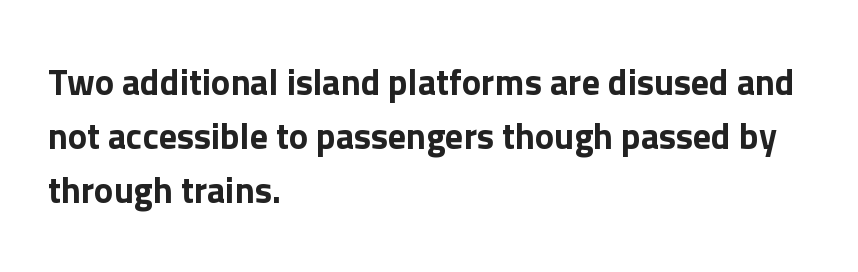
{"serif": "no", "italic": "no", "width": "normal", "stroke_contrast": "low", "x_height": "medium", "monospaced": "no", "underline": "no", "align": "left", "line_spacing": "normal", "line_spacing_ratio": 1.5, "letter_spacing": "normal", "letter_spacing_em": 0.0, "glyph_px": 36}
